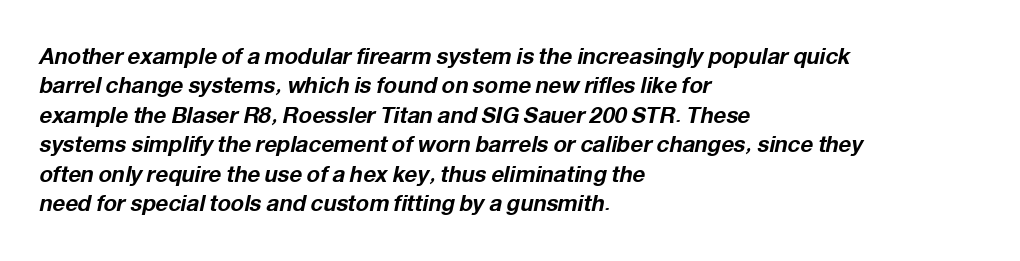
{"italic": "yes", "lean": "right", "slant_degrees": 12, "bold": "yes", "underline": "no", "align": "left", "line_spacing": "normal", "line_spacing_ratio": 1.34, "letter_spacing": "normal", "letter_spacing_em": 0.0, "glyph_px": 22}
